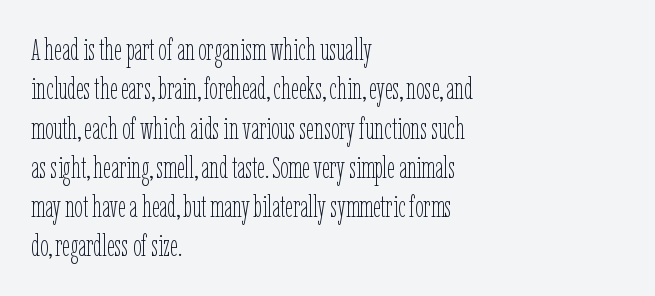
{"italic": "no", "bold": "no", "weight": "thin", "width": "condensed", "stroke_contrast": "low", "x_height": "medium", "monospaced": "no", "underline": "no", "align": "left", "line_spacing": "normal", "line_spacing_ratio": 1.31, "letter_spacing": "normal", "letter_spacing_em": 0.0, "glyph_px": 30}
